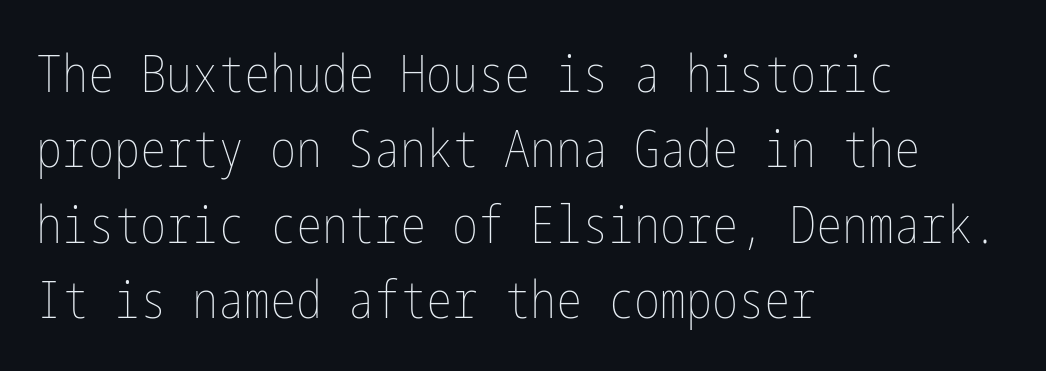
Q: Is the text bold? A: No.
Q: Is the text italic (slanted)? A: No, it is upright.
Q: Is the text underlined? A: No.
Q: How is the paragraph aligned? A: Left-aligned.
Q: Is the spacing between letters normal or unusually wide? A: Normal.
Q: Is the spacing between lines tight, normal or loose? A: Normal.
Q: Width (condensed, normal, or wide)? A: Condensed.
Q: Stroke contrast? A: Low.
Q: x-height? A: Medium.
